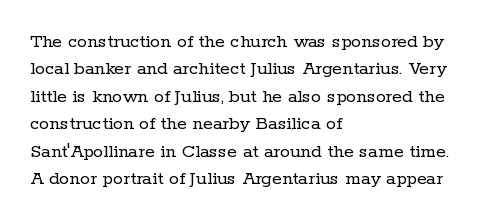
Q: Is the text bold? A: No.
Q: Is the text italic (slanted)? A: No, it is upright.
Q: Is the text underlined? A: No.
Q: How is the paragraph aligned? A: Left-aligned.
Q: Is the spacing between letters normal or unusually wide? A: Normal.
Q: Is the spacing between lines tight, normal or loose? A: Normal.
